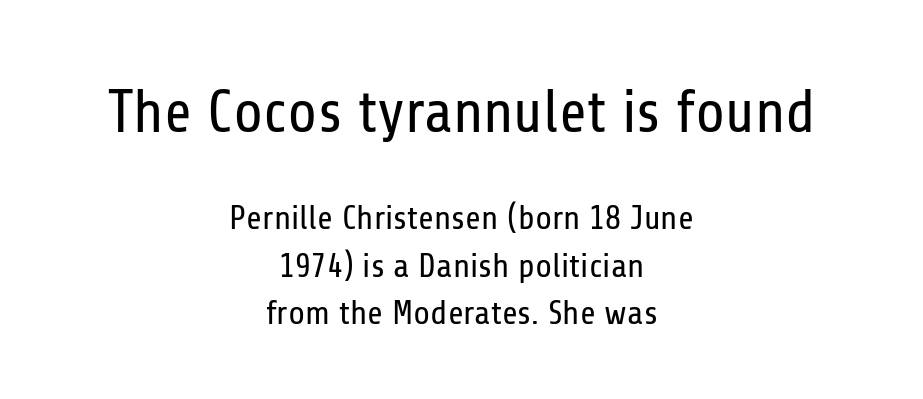
Q: Is the text bold? A: No.
Q: Is the text italic (slanted)? A: No, it is upright.
Q: Is the typeface a serif or a sans-serif typeface? A: Sans-serif.
Q: Is the text underlined? A: No.
Q: How is the paragraph aligned? A: Centered.
Q: Is the spacing between letters normal or unusually wide? A: Normal.
Q: Is the spacing between lines tight, normal or loose? A: Normal.
Q: Which block of text is set in a larger size, the first (top) or the second (bottom)? A: The first (top) one.
Q: Width (condensed, normal, or wide)? A: Condensed.
Q: Stroke contrast? A: Low.
Q: x-height? A: Medium.
Q: Monospaced? A: No.
